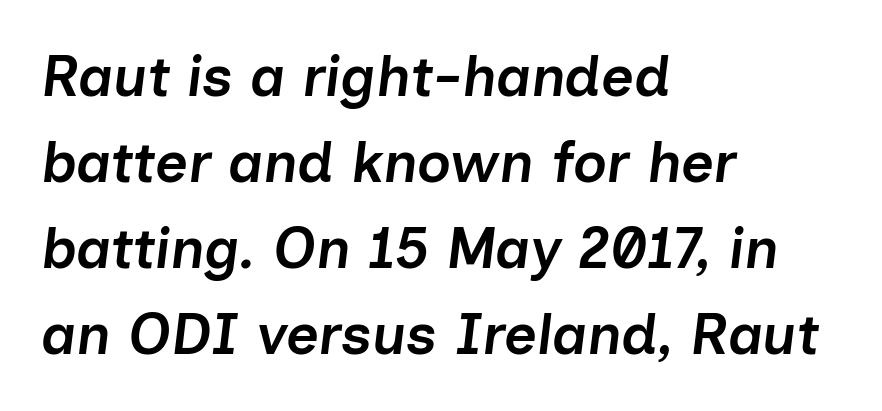
{"italic": "yes", "lean": "right", "slant_degrees": 7, "bold": "semi", "weight": "semibold", "width": "normal", "stroke_contrast": "low", "x_height": "medium", "monospaced": "no", "underline": "no", "align": "left", "line_spacing": "normal", "line_spacing_ratio": 1.51, "letter_spacing": "normal", "letter_spacing_em": 0.0, "glyph_px": 57}
